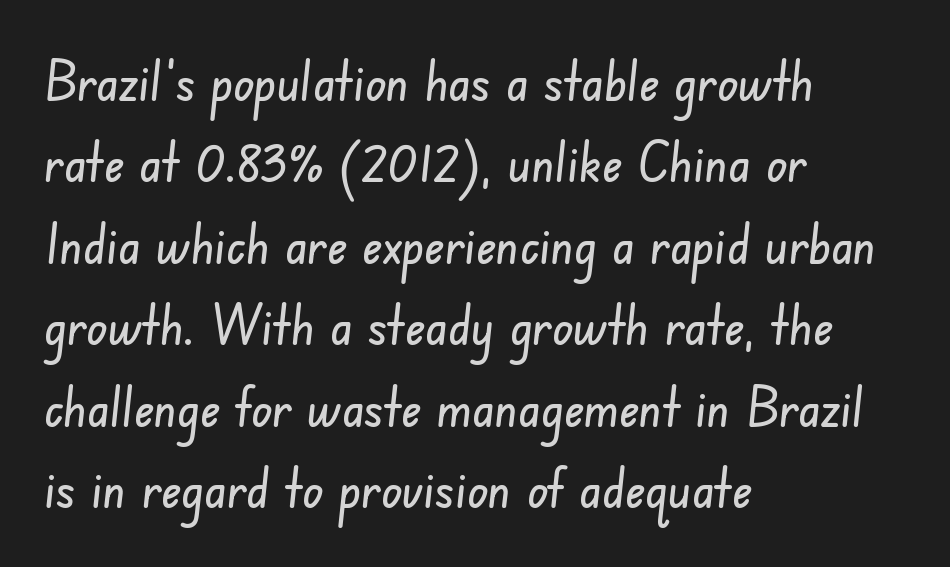
Summary of vertical rhythm: regular, with standard interline spacing. Plain, unruled lines of type. Tracking here is standard; glyphs follow each other at the usual distance. Each letter keeps its own natural width here, so spacing adapts to shape.
